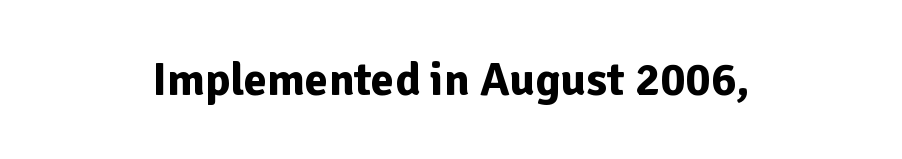
The image shows 47 px bold sans-serif type, upright; set centered, normal letter spacing, not underlined; low stroke contrast and a medium x-height.
